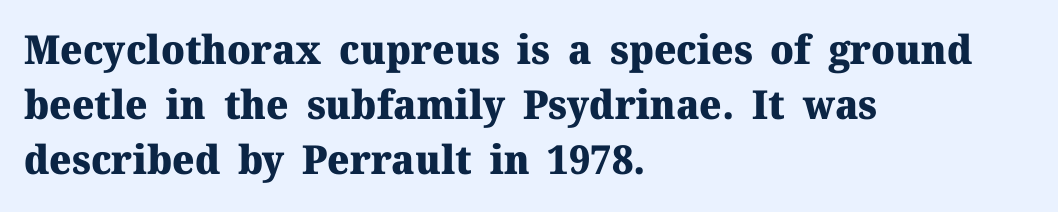
The image shows 40 px heavy serif type, upright; set left-aligned, normal line spacing (1.38x), normal letter spacing, not underlined; medium stroke contrast and a medium x-height.
